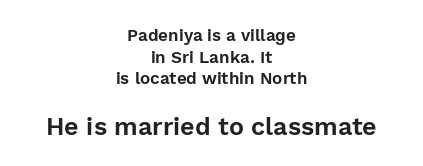
The image shows 25 px text type, upright; set centered, normal line spacing (1.27x), normal letter spacing, not underlined; the second (bottom) block is 1.47x larger.
